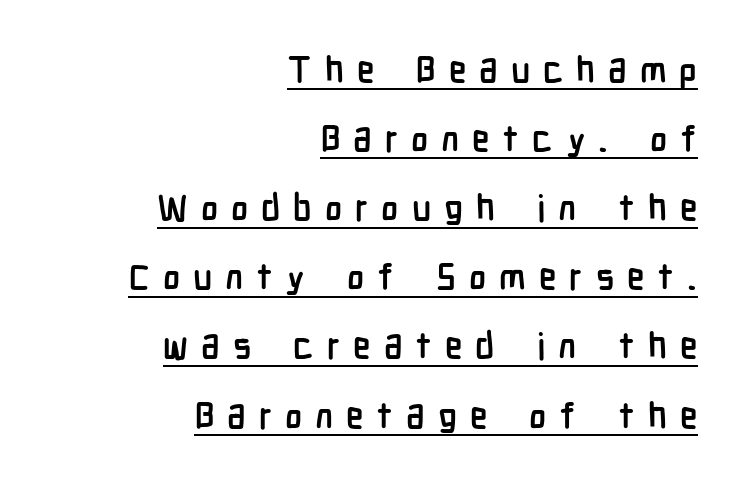
The image shows 36 px semibold, condensed sans-serif type, upright; set right-aligned, loose line spacing (1.92x), unusually wide letter spacing (+0.36 em), underlined; low stroke contrast and a medium x-height.
